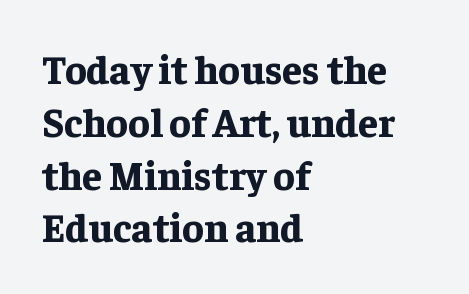
The image shows 40 px bold serif type, upright; set left-aligned, normal line spacing (1.32x), normal letter spacing, not underlined; low stroke contrast and a medium x-height.
